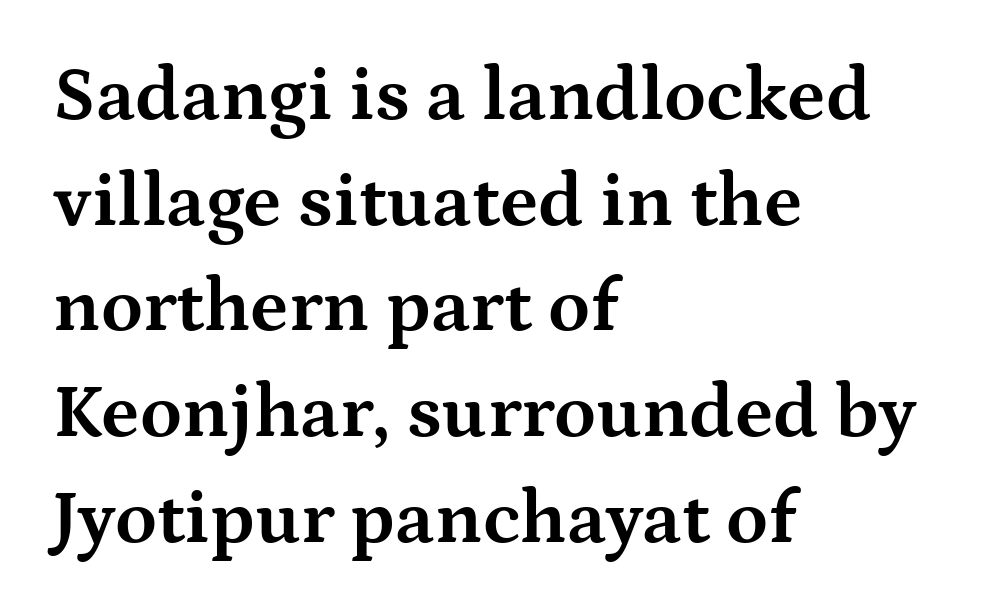
{"serif": "yes", "italic": "no", "bold": "yes", "weight": "bold", "width": "wide", "stroke_contrast": "medium", "x_height": "medium", "monospaced": "no", "underline": "no", "align": "left", "line_spacing": "normal", "line_spacing_ratio": 1.39, "letter_spacing": "normal", "letter_spacing_em": 0.0, "glyph_px": 76}
